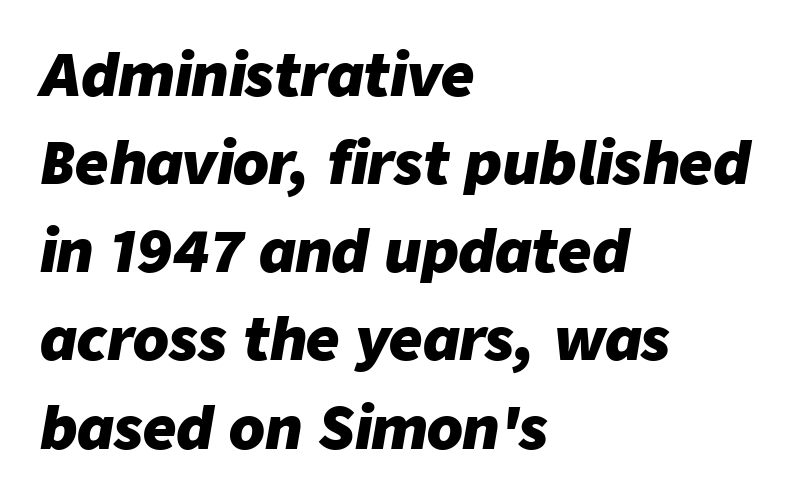
{"italic": "yes", "lean": "right", "slant_degrees": 9, "bold": "yes", "weight": "heavy", "width": "normal", "stroke_contrast": "low", "x_height": "medium", "monospaced": "no", "underline": "no", "align": "left", "line_spacing": "normal", "line_spacing_ratio": 1.52, "letter_spacing": "normal", "letter_spacing_em": 0.0, "glyph_px": 58}
